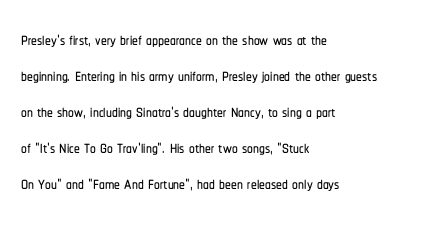
Regular leading. Check under the words: just untouched page. The type is set solid horizontally, with unmodified tracking. The paragraph has a hard left edge and a soft right edge.
